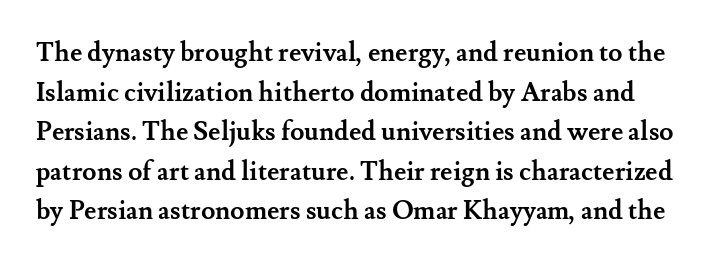
The image shows 26 px bold type, upright; set normal line spacing (1.52x), normal letter spacing, not underlined.
